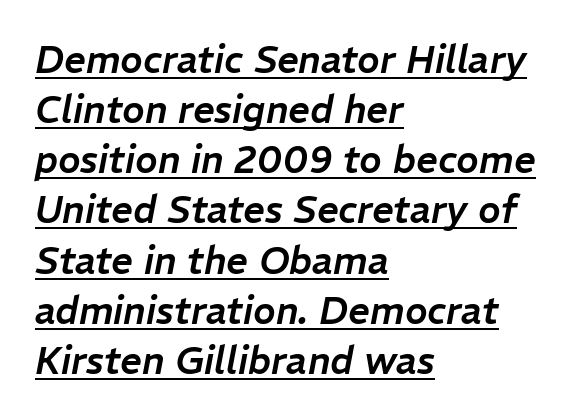
Here the designer chose a conventional face with non-uniform glyph widths. You can see a thin bar hugging the bottom of the glyphs. Designer's note — italics engaged. Each word holds together tightly as a unit, with standard inter-letter gaps.
